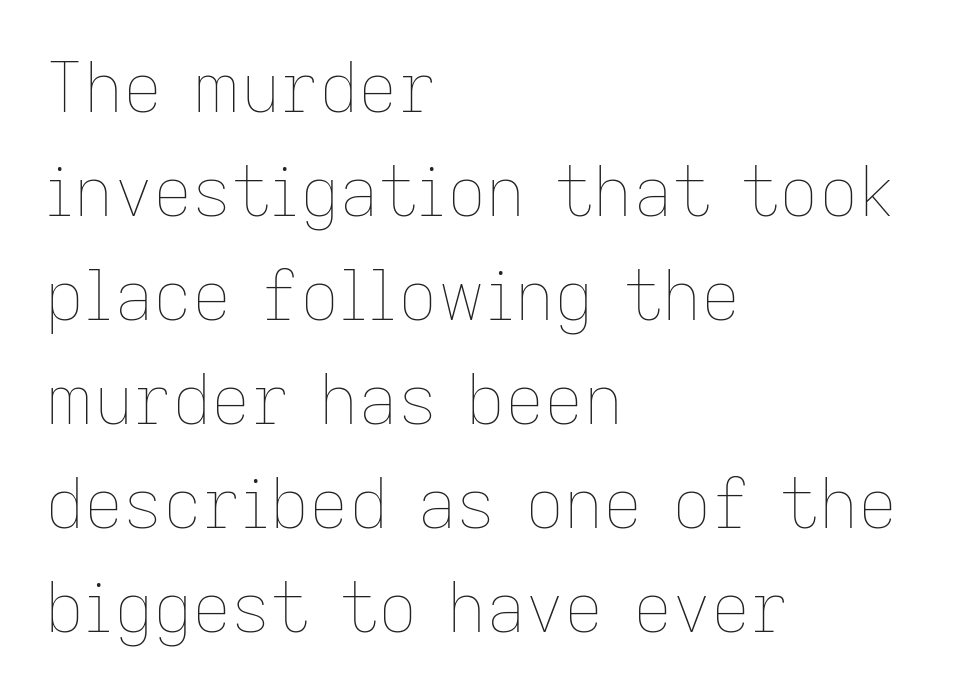
{"italic": "no", "bold": "no", "weight": "thin", "width": "normal", "stroke_contrast": "low", "x_height": "medium", "monospaced": "no", "underline": "no", "align": "left", "line_spacing": "normal", "line_spacing_ratio": 1.53, "letter_spacing": "normal", "letter_spacing_em": 0.0, "glyph_px": 68}
